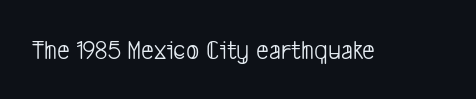
Summary of weight: not heavy and not bold. Check the space under the baseline: it is left empty. The rendering shows plain stroke endings on the letterforms — a sans-serif design. The line texture is even and compact thanks to regular tracking. This sample has the flowing, uneven cadence of proportional lettering.
